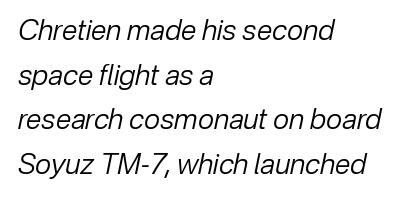
{"italic": "yes", "lean": "right", "slant_degrees": 12, "bold": "no", "weight": "regular", "width": "normal", "stroke_contrast": "low", "x_height": "medium", "monospaced": "no", "underline": "no", "align": "left", "line_spacing": "normal", "line_spacing_ratio": 1.59, "letter_spacing": "normal", "letter_spacing_em": 0.0, "glyph_px": 28}
